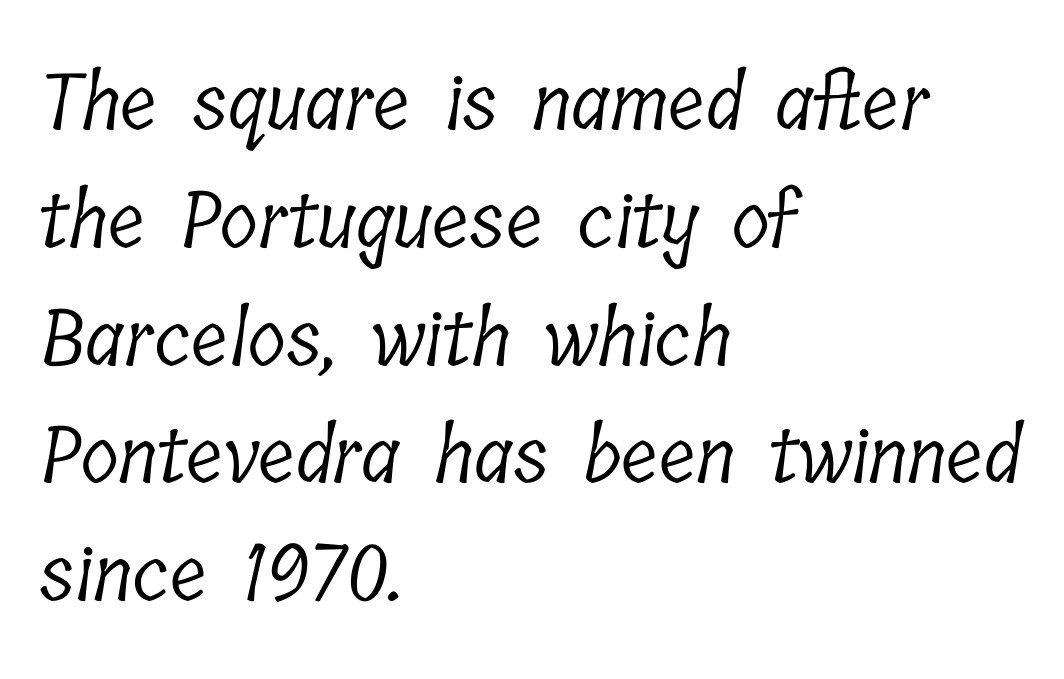
The image shows 78 px light, condensed serif type; set left-aligned, normal line spacing (1.51x), normal letter spacing, not underlined; low stroke contrast and a medium x-height.
